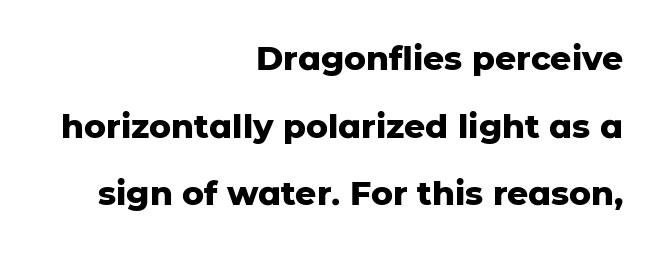
{"serif": "no", "italic": "no", "bold": "yes", "weight": "heavy", "width": "normal", "stroke_contrast": "low", "x_height": "medium", "monospaced": "no", "underline": "no", "align": "right", "line_spacing": "loose", "line_spacing_ratio": 2.05, "letter_spacing": "normal", "letter_spacing_em": 0.0, "glyph_px": 33}
